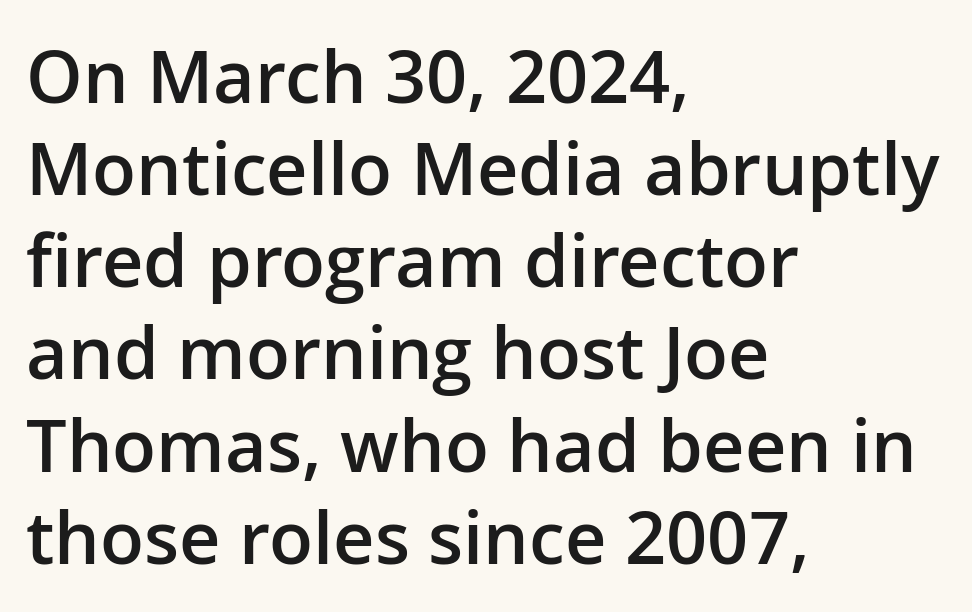
Q: Is the text bold? A: Semi-bold.
Q: Is the text italic (slanted)? A: No, it is upright.
Q: Is the typeface a serif or a sans-serif typeface? A: Sans-serif.
Q: Is the text underlined? A: No.
Q: How is the paragraph aligned? A: Left-aligned.
Q: Is the spacing between letters normal or unusually wide? A: Normal.
Q: Is the spacing between lines tight, normal or loose? A: Normal.
Q: Width (condensed, normal, or wide)? A: Normal.
Q: Stroke contrast? A: Low.
Q: x-height? A: Medium.
Q: Monospaced? A: No.
